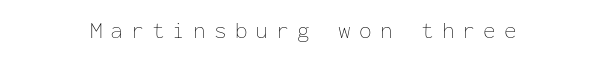
Q: Is the text bold? A: No.
Q: Is the text italic (slanted)? A: No, it is upright.
Q: Is the text underlined? A: No.
Q: How is the paragraph aligned? A: Centered.
Q: Is the spacing between letters normal or unusually wide? A: Unusually wide.
